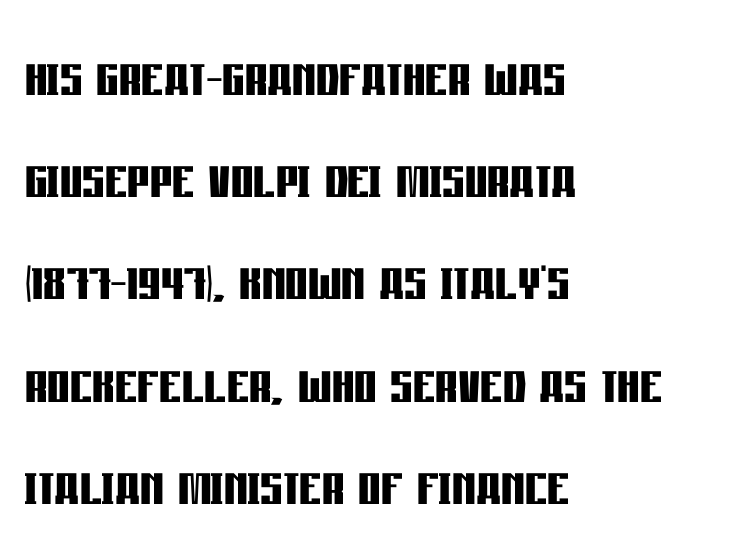
The specimen omits any rule beneath the text block's lines. The face used here is rendered with its standard letterfit. The text was rendered using a sans face with plain stroke endings. These words are printed bold, with thick strokes throughout. Vertically, the passage feels balanced, rows spaced as you'd expect. Character widths vary here, with narrow letters taking less room than wide ones.
